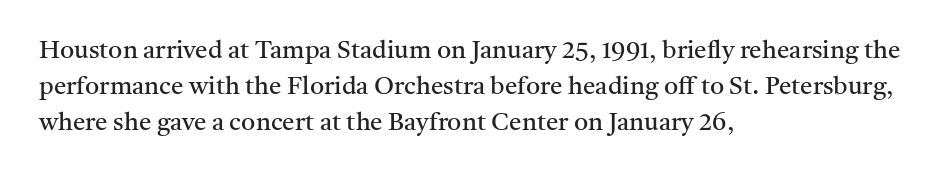
Q: Is the text bold? A: No.
Q: Is the text italic (slanted)? A: No, it is upright.
Q: Is the text underlined? A: No.
Q: How is the paragraph aligned? A: Left-aligned.
Q: Is the spacing between letters normal or unusually wide? A: Normal.
Q: Is the spacing between lines tight, normal or loose? A: Normal.
